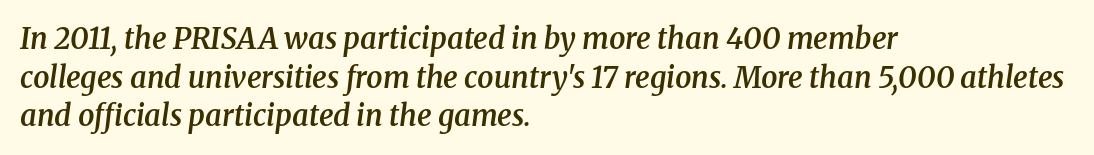
The image shows 29 px semibold serif type, italic (leaning right); set left-aligned, normal line spacing (1.33x), normal letter spacing, not underlined; medium stroke contrast and a medium x-height.
